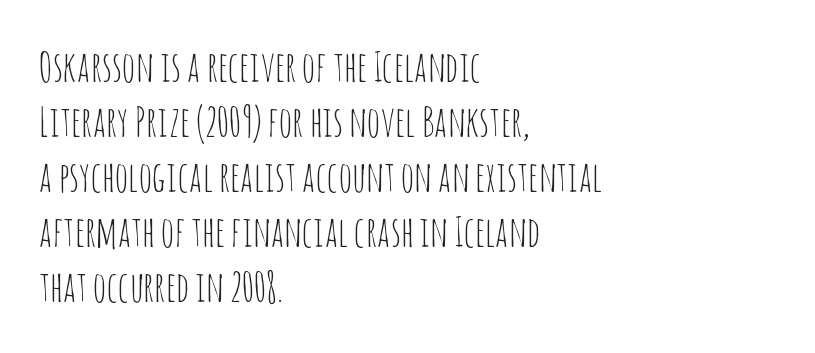
Q: Is the text bold? A: No.
Q: Is the text italic (slanted)? A: No, it is upright.
Q: Is the typeface a serif or a sans-serif typeface? A: Sans-serif.
Q: Is the text underlined? A: No.
Q: How is the paragraph aligned? A: Left-aligned.
Q: Is the spacing between letters normal or unusually wide? A: Normal.
Q: Is the spacing between lines tight, normal or loose? A: Normal.
Q: Width (condensed, normal, or wide)? A: Condensed.
Q: Stroke contrast? A: Low.
Q: x-height? A: Large.
Q: Monospaced? A: No.
